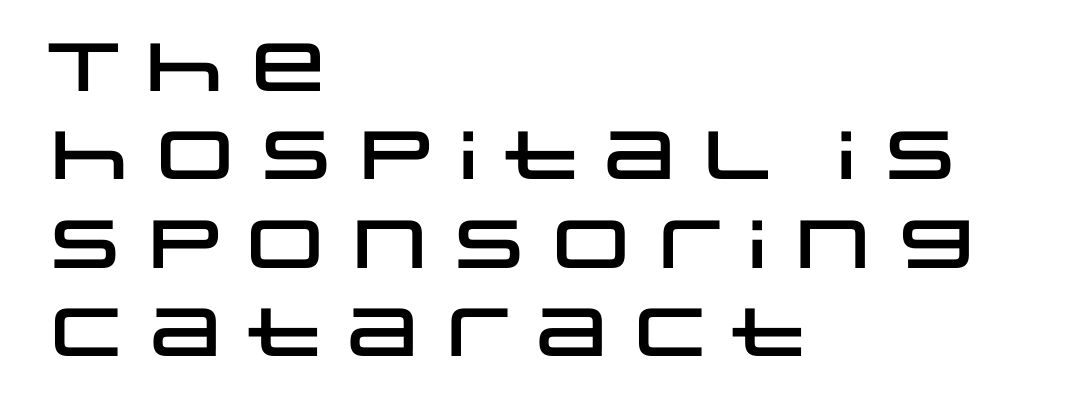
Q: Is the text italic (slanted)? A: No, it is upright.
Q: Is the typeface a serif or a sans-serif typeface? A: Sans-serif.
Q: Is the text underlined? A: No.
Q: How is the paragraph aligned? A: Left-aligned.
Q: Is the spacing between letters normal or unusually wide? A: Normal.
Q: Is the spacing between lines tight, normal or loose? A: Normal.
Q: Width (condensed, normal, or wide)? A: Wide.
Q: Stroke contrast? A: Low.
Q: x-height? A: Large.
Q: Monospaced? A: No.
